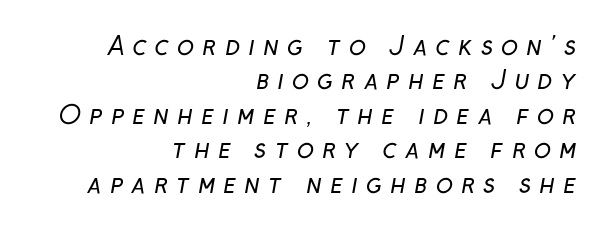
{"bold": "no", "underline": "no", "align": "right", "line_spacing": "normal", "line_spacing_ratio": 1.38, "letter_spacing": "wide", "letter_spacing_em": 0.33, "glyph_px": 25}
